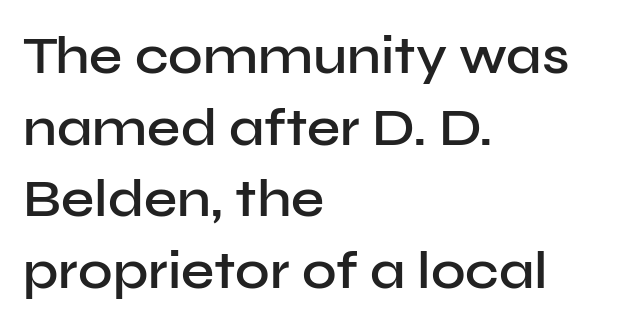
The image shows 53 px semibold sans-serif type, upright; set left-aligned, normal line spacing (1.35x), normal letter spacing, not underlined; low stroke contrast and a medium x-height.
